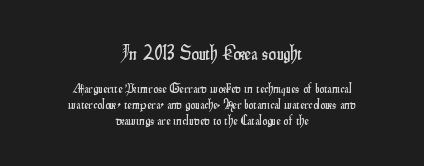
Glyph-to-glyph distance matches everyday printed text. The lettering stays uniformly vertical, giving the passage a roman look. Each new line begins almost immediately beneath the previous one. Words float on clear page, feet unadorned. Both edges are ragged and mirror each other, which tells us the setting is centered. Top chunk: large. Bottom chunk: small.
